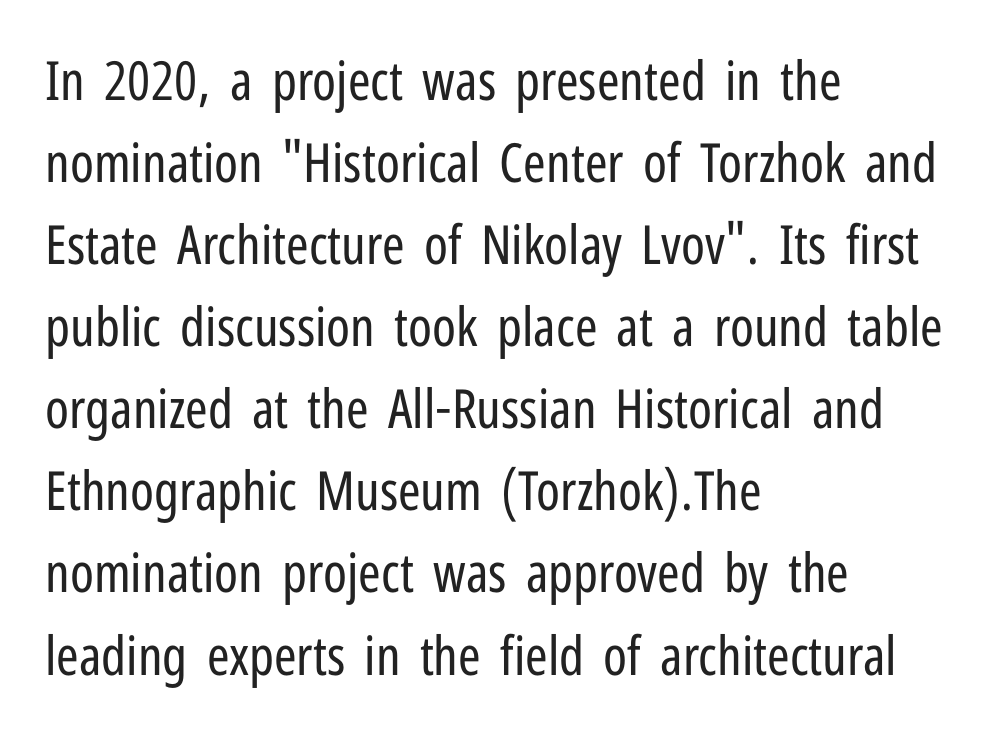
Q: Is the text bold? A: No.
Q: Is the text italic (slanted)? A: No, it is upright.
Q: Is the typeface a serif or a sans-serif typeface? A: Sans-serif.
Q: Is the text underlined? A: No.
Q: How is the paragraph aligned? A: Left-aligned.
Q: Is the spacing between letters normal or unusually wide? A: Normal.
Q: Is the spacing between lines tight, normal or loose? A: Normal.
Q: Width (condensed, normal, or wide)? A: Condensed.
Q: Stroke contrast? A: Low.
Q: x-height? A: Medium.
Q: Monospaced? A: No.
